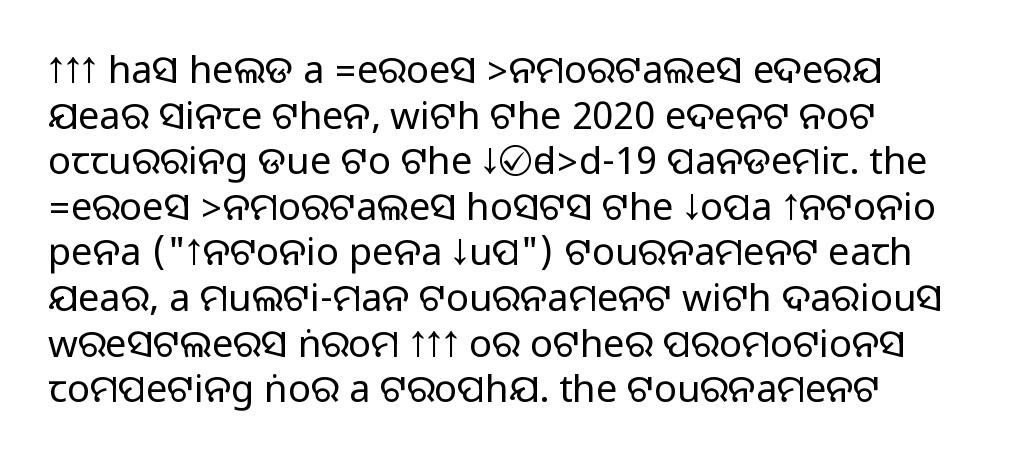
Layout note: lines flush left. Quick note: not italic, upright. Nothing sits at the stroke ends, so this counts as sans-serif. A typesetter would call this proportional, since set widths differ per character. Tracking here is standard; glyphs follow each other at the usual distance.
